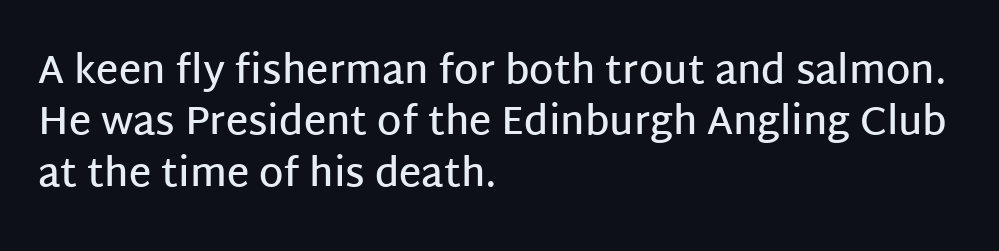
The passage shown is typed in a proportional face where columns would drift. The baseline area is clear. Inter-character spacing is left at the font's built-in metrics. Nothing sits at the stroke ends, so this counts as sans-serif. This is the in-between weight designers call semibold or demi. The paragraph has a hard left edge and a soft right edge.
